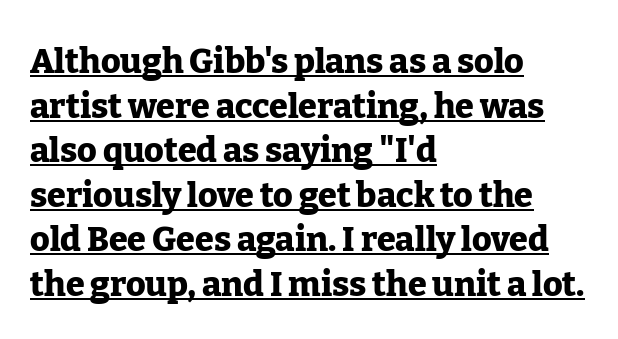
The image shows 34 px heavy serif type, upright; set left-aligned, normal line spacing (1.31x), normal letter spacing, underlined; low stroke contrast and a medium x-height.
